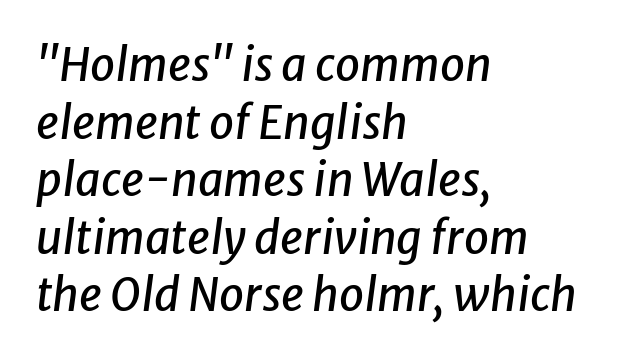
{"italic": "yes", "lean": "right", "slant_degrees": 8, "width": "normal", "stroke_contrast": "low", "x_height": "medium", "monospaced": "no", "underline": "no", "align": "left", "line_spacing": "normal", "line_spacing_ratio": 1.28, "letter_spacing": "normal", "letter_spacing_em": 0.0, "glyph_px": 45}
